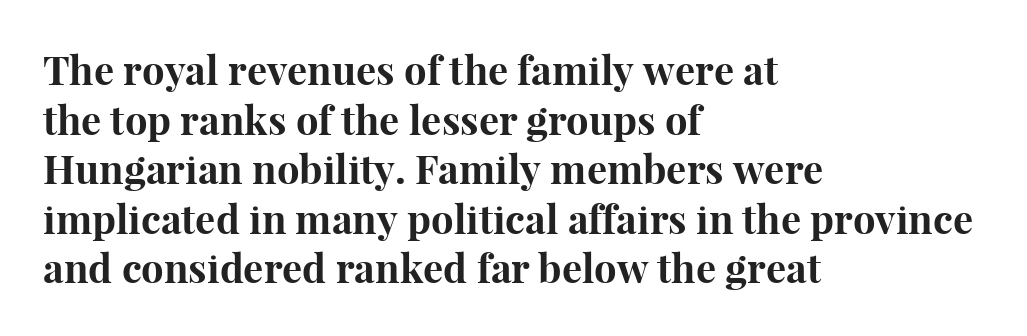
{"serif": "yes", "italic": "no", "bold": "yes", "weight": "bold", "width": "normal", "stroke_contrast": "high", "x_height": "medium", "monospaced": "no", "underline": "no", "align": "left", "line_spacing_ratio": 1.24, "letter_spacing": "normal", "letter_spacing_em": 0.0, "glyph_px": 40}
